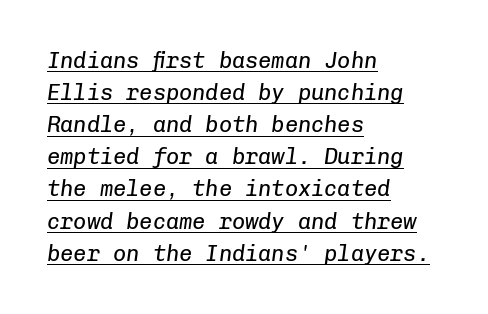
Q: Is the text bold? A: No.
Q: Is the text italic (slanted)? A: Yes, it leans right by about 8 degrees.
Q: Is the text underlined? A: Yes.
Q: How is the paragraph aligned? A: Left-aligned.
Q: Is the spacing between letters normal or unusually wide? A: Normal.
Q: Is the spacing between lines tight, normal or loose? A: Normal.
